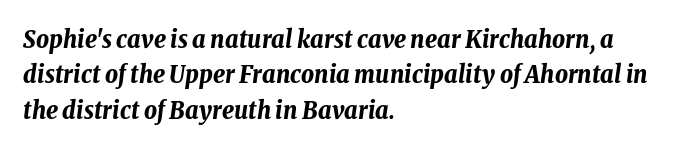
Q: Is the text bold? A: Yes.
Q: Is the text italic (slanted)? A: Yes, it leans right by about 8 degrees.
Q: Is the text underlined? A: No.
Q: How is the paragraph aligned? A: Left-aligned.
Q: Is the spacing between letters normal or unusually wide? A: Normal.
Q: Is the spacing between lines tight, normal or loose? A: Normal.
